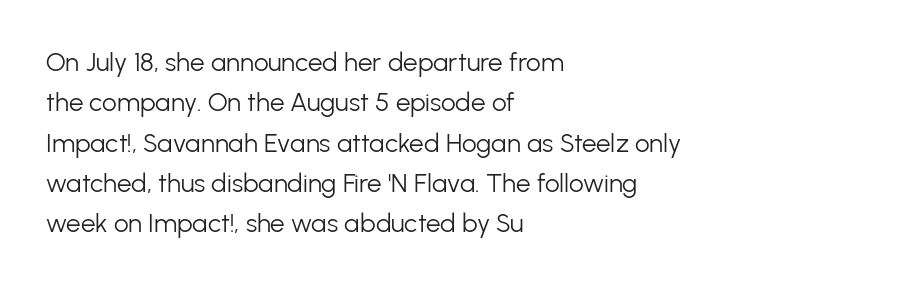
Check the space under the baseline: it is left empty. The type sits square on the baseline with zero lean. Line spacing here is normal. Casual observation: everything's shoved over to the left. Honestly, the letter spacing is just normal — you wouldn't notice it.
